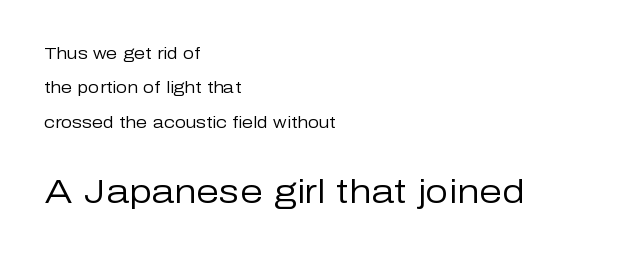
The image shows 33 px regular-weight sans-serif type, upright; set left-aligned, loose line spacing (2.15x), normal letter spacing, not underlined; the second (bottom) block is 2.06x larger; low stroke contrast and a medium x-height.
